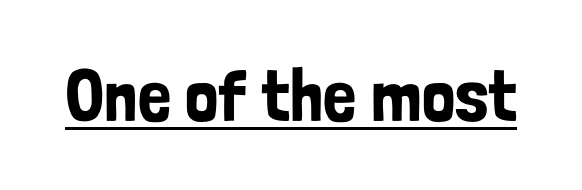
Q: Is the text italic (slanted)? A: No, it is upright.
Q: Is the typeface a serif or a sans-serif typeface? A: Sans-serif.
Q: Is the text underlined? A: Yes.
Q: Is the spacing between letters normal or unusually wide? A: Normal.
Q: Width (condensed, normal, or wide)? A: Condensed.
Q: Stroke contrast? A: Low.
Q: x-height? A: Medium.
Q: Monospaced? A: No.
